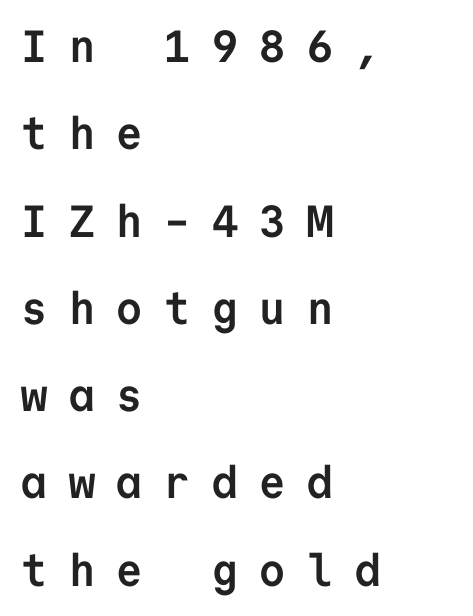
Q: Is the text bold? A: Yes.
Q: Is the text italic (slanted)? A: No, it is upright.
Q: Is the typeface a serif or a sans-serif typeface? A: Sans-serif.
Q: Is the text underlined? A: No.
Q: How is the paragraph aligned? A: Left-aligned.
Q: Is the spacing between letters normal or unusually wide? A: Unusually wide.
Q: Is the spacing between lines tight, normal or loose? A: Loose.
Q: Width (condensed, normal, or wide)? A: Normal.
Q: Stroke contrast? A: Low.
Q: x-height? A: Medium.
Q: Monospaced? A: Yes.
